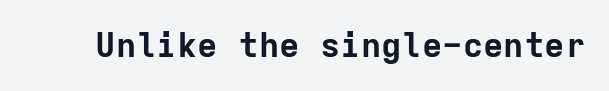
Q: Is the text bold? A: Yes.
Q: Is the text italic (slanted)? A: No, it is upright.
Q: Is the typeface a serif or a sans-serif typeface? A: Sans-serif.
Q: Is the text underlined? A: No.
Q: Is the spacing between letters normal or unusually wide? A: Normal.
Q: Width (condensed, normal, or wide)? A: Normal.
Q: Stroke contrast? A: Low.
Q: x-height? A: Medium.
Q: Monospaced? A: Yes.
